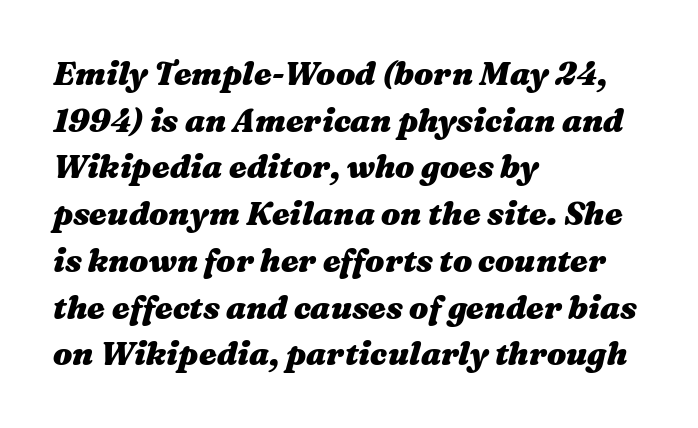
Check under the words: just untouched page. Does the weight exceed regular? Yes, all the way to bold. Quick note: interline space is typical. Compared with a centered layout, this one pins lines to the left instead.
